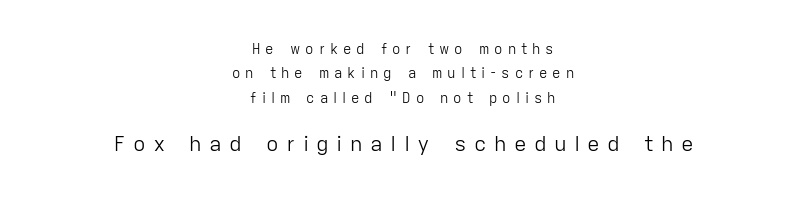
Q: Is the text bold? A: No.
Q: Is the text italic (slanted)? A: No, it is upright.
Q: Is the text underlined? A: No.
Q: How is the paragraph aligned? A: Centered.
Q: Is the spacing between letters normal or unusually wide? A: Unusually wide.
Q: Which block of text is set in a larger size, the first (top) or the second (bottom)? A: The second (bottom) one.
